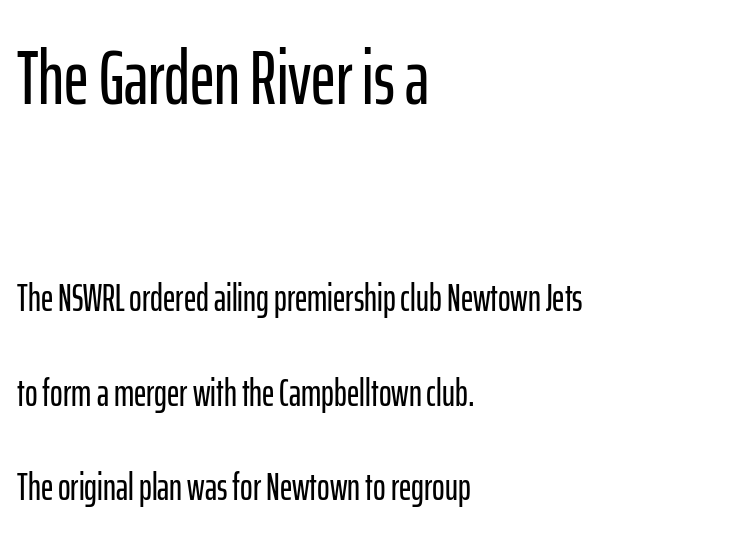
You could not count columns in this text — the font is proportionally spaced. A great deal of white space separates one row of letters from the next. Characters follow at the spacing the type designer built in. Short and long lines alike share a common starting point at left. The area under the type is left untouched.
